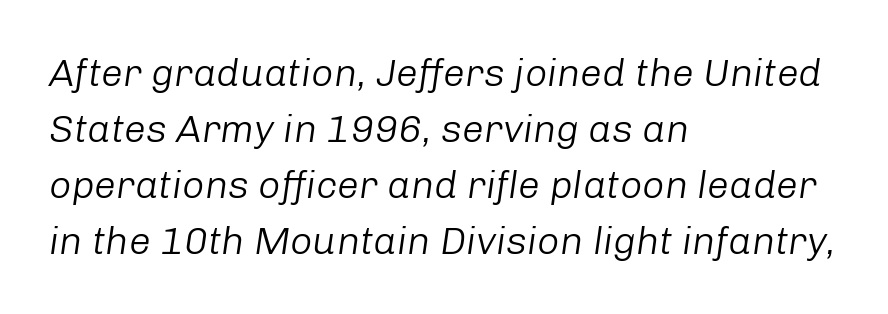
{"italic": "yes", "lean": "right", "slant_degrees": 8, "bold": "no", "weight": "light", "width": "normal", "stroke_contrast": "low", "x_height": "medium", "monospaced": "no", "underline": "no", "align": "left", "line_spacing": "normal", "line_spacing_ratio": 1.44, "letter_spacing": "normal", "letter_spacing_em": 0.0, "glyph_px": 39}
